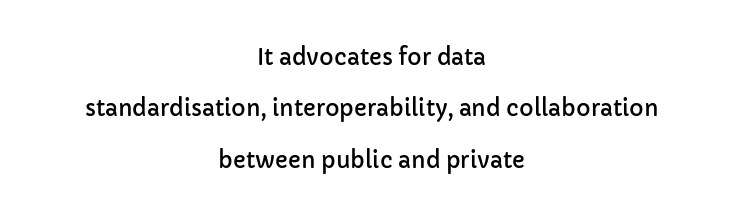
The gaps between neighbouring characters are ordinary and unremarkable. These lines stack symmetrically, like a column narrowing and widening about its center. This sample trades compactness for vertical openness between lines. Tall strokes in this sample are plumb rather than angled. Letters rest on an invisible, unmarked baseline.
